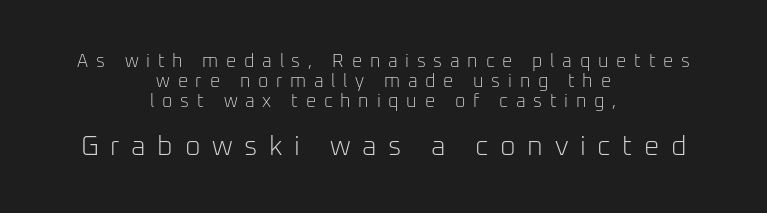
{"italic": "no", "bold": "no", "underline": "no", "align": "center", "line_spacing": "tight", "line_spacing_ratio": 1.1, "letter_spacing": "wide", "letter_spacing_em": 0.43, "larger_block": "second", "size_ratio": 1.5, "glyph_px": 27}
